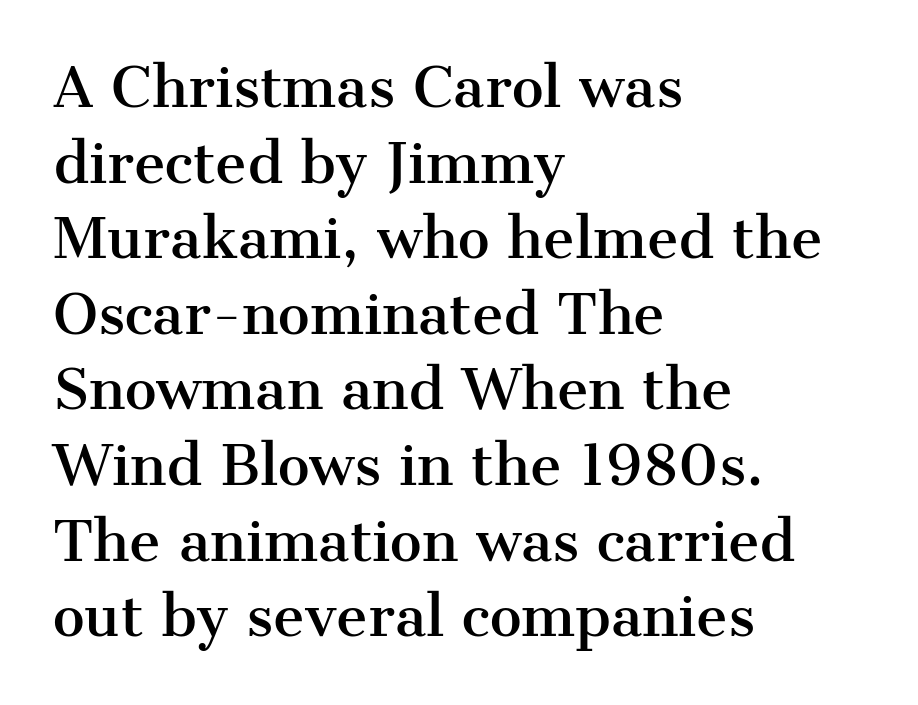
The image shows 54 px serif type, upright; set left-aligned, normal line spacing (1.4x), normal letter spacing, not underlined; medium stroke contrast and a medium x-height.
